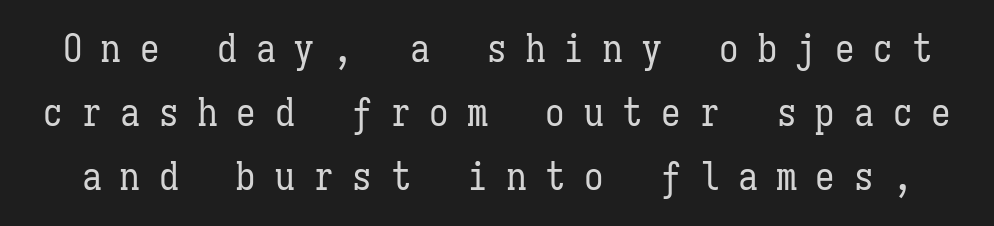
The image shows 39 px regular-weight, condensed type, upright, monospaced; set normal line spacing (1.64x), unusually wide letter spacing (+0.49 em), not underlined; low stroke contrast and a medium x-height.
